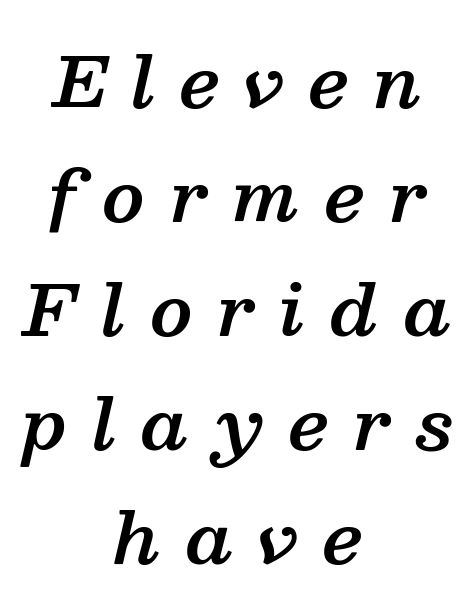
Q: Is the text bold? A: Semi-bold.
Q: Is the text italic (slanted)? A: Yes, it leans right by about 13 degrees.
Q: Is the typeface a serif or a sans-serif typeface? A: Serif.
Q: Is the text underlined? A: No.
Q: How is the paragraph aligned? A: Centered.
Q: Is the spacing between letters normal or unusually wide? A: Unusually wide.
Q: Is the spacing between lines tight, normal or loose? A: Normal.
Q: Width (condensed, normal, or wide)? A: Normal.
Q: Stroke contrast? A: Medium.
Q: x-height? A: Medium.
Q: Monospaced? A: No.
